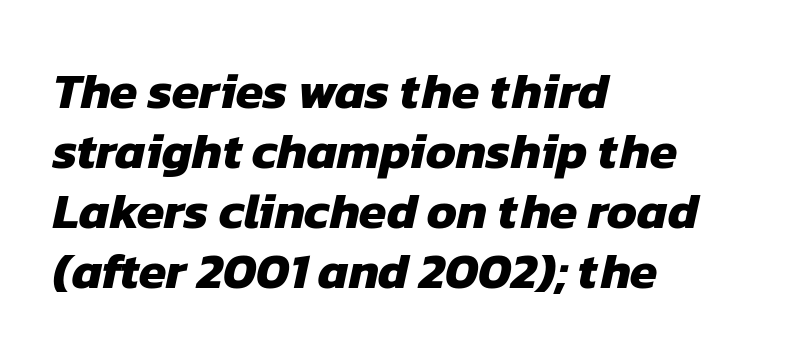
The image shows 50 px heavy sans-serif type; set left-aligned, line spacing 1.2x, normal letter spacing, not underlined; low stroke contrast and a medium x-height.
